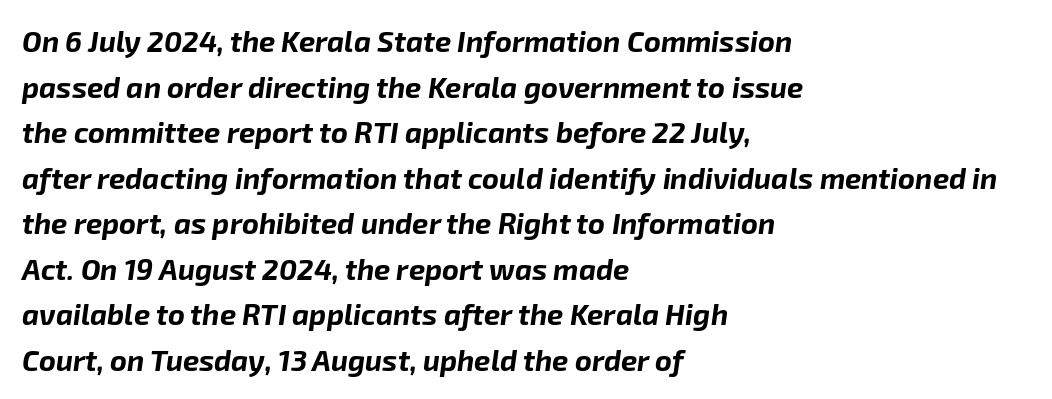
{"italic": "yes", "lean": "right", "slant_degrees": 8, "bold": "yes", "weight": "bold", "width": "normal", "stroke_contrast": "low", "x_height": "medium", "monospaced": "no", "underline": "no", "align": "left", "line_spacing": "normal", "line_spacing_ratio": 1.57, "letter_spacing": "normal", "letter_spacing_em": 0.0, "glyph_px": 29}
